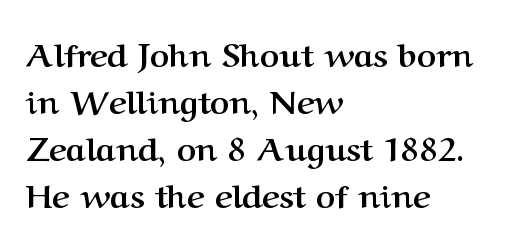
The image shows 33 px semibold serif type, upright; set left-aligned, normal line spacing (1.42x), normal letter spacing, not underlined; medium stroke contrast and a medium x-height.
